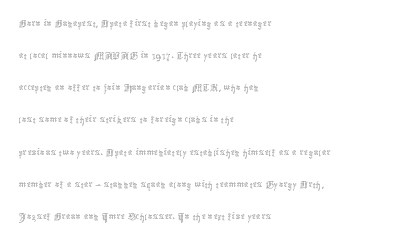
Q: Is the text bold? A: No.
Q: Is the text italic (slanted)? A: No, it is upright.
Q: Is the text underlined? A: No.
Q: How is the paragraph aligned? A: Left-aligned.
Q: Is the spacing between letters normal or unusually wide? A: Normal.
Q: Is the spacing between lines tight, normal or loose? A: Normal.
